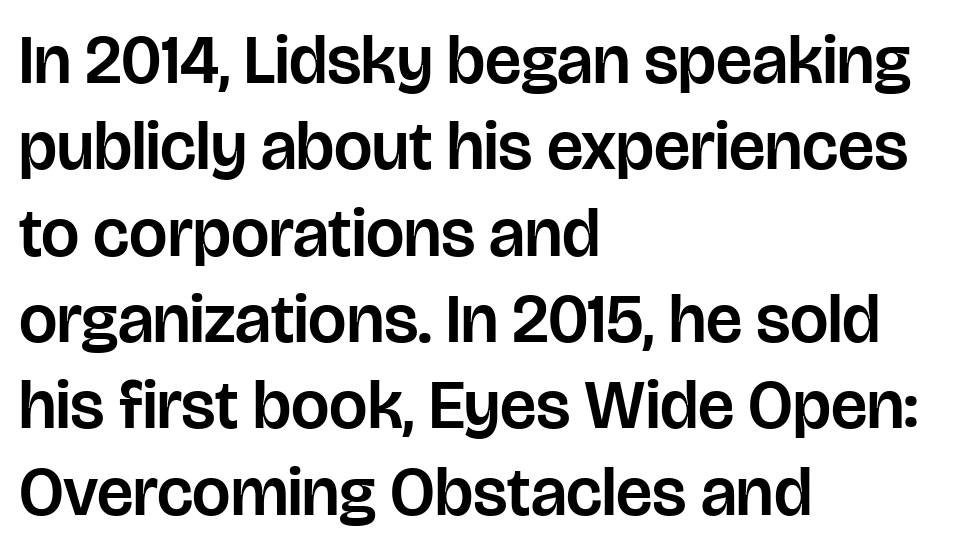
Each row of text sits above clean, open space. These lines are rendered in a variable-pitch font. A typesetter would label this face a sans. Tracking value appears to be zero — textbook default spacing. Rendered with straight, roman letterforms.
